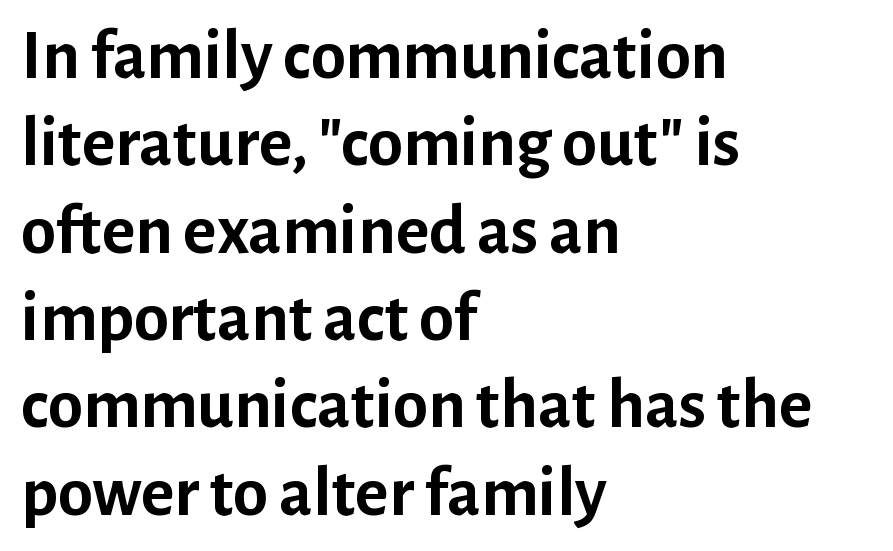
The image shows 71 px semibold sans-serif type, upright; set left-aligned, line spacing 1.23x, normal letter spacing, not underlined; low stroke contrast and a medium x-height.
